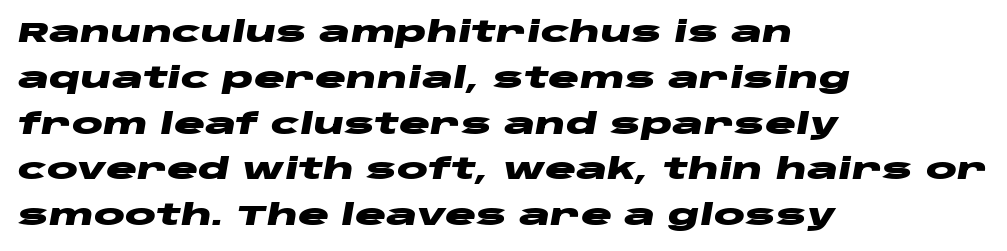
Q: Is the text bold? A: Yes.
Q: Is the text italic (slanted)? A: Yes, it leans right by about 10 degrees.
Q: Is the text underlined? A: No.
Q: How is the paragraph aligned? A: Left-aligned.
Q: Is the spacing between letters normal or unusually wide? A: Normal.
Q: Is the spacing between lines tight, normal or loose? A: Normal.
Q: Width (condensed, normal, or wide)? A: Wide.
Q: Stroke contrast? A: Low.
Q: x-height? A: Large.
Q: Monospaced? A: No.
